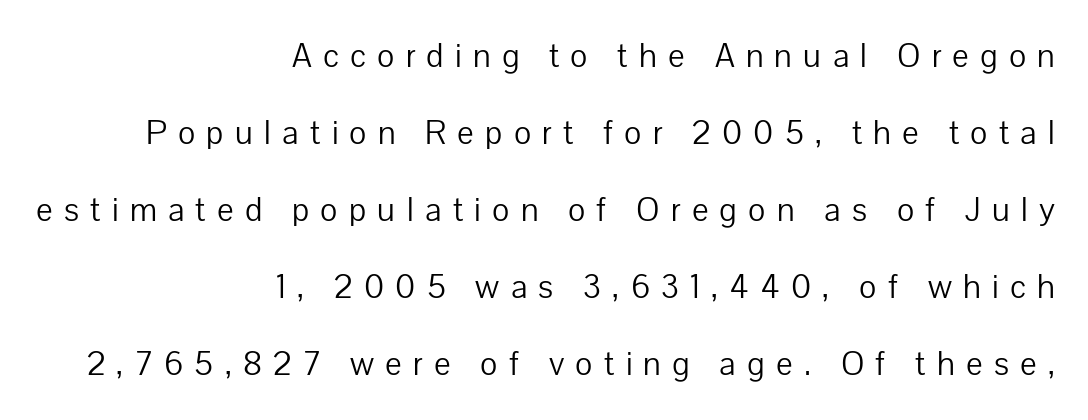
{"serif": "no", "italic": "no", "bold": "no", "weight": "light", "width": "normal", "stroke_contrast": "low", "x_height": "medium", "monospaced": "no", "underline": "no", "align": "right", "line_spacing": "loose", "line_spacing_ratio": 2.2, "letter_spacing": "wide", "letter_spacing_em": 0.32, "glyph_px": 35}
